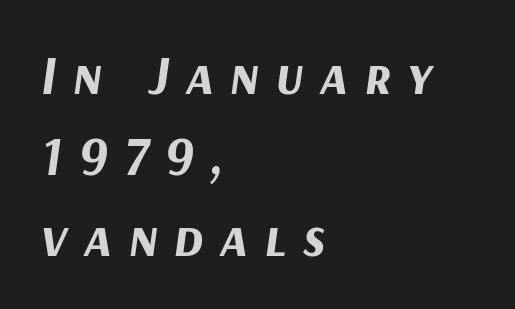
{"italic": "yes", "lean": "right", "slant_degrees": 9, "bold": "yes", "weight": "bold", "width": "normal", "stroke_contrast": "medium", "x_height": "medium", "monospaced": "no", "underline": "no", "align": "left", "line_spacing": "normal", "line_spacing_ratio": 1.47, "letter_spacing": "wide", "letter_spacing_em": 0.29, "glyph_px": 55}
